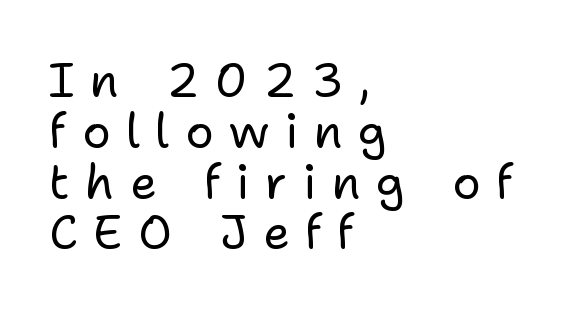
The passage shown is typed in a proportional face where columns would drift. Every stem runs plumb, perpendicular to the baseline. Tracking here is generous; glyphs stand well apart from one another. Descenders hang freely into open space.
